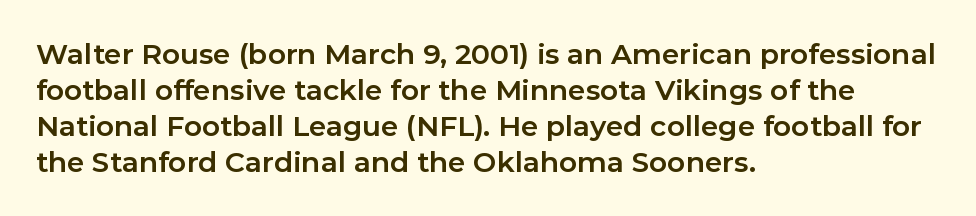
The image shows 28 px bold sans-serif type, upright; set left-aligned, normal line spacing (1.28x), normal letter spacing, not underlined; low stroke contrast and a medium x-height.
